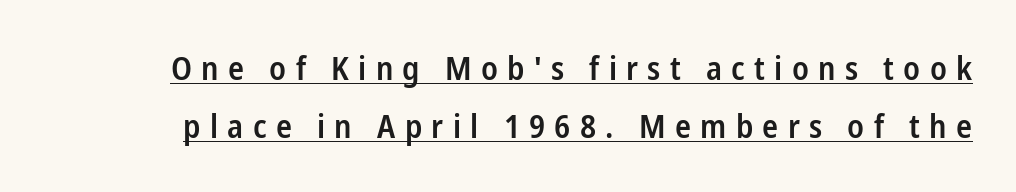
{"serif": "no", "italic": "no", "bold": "semi", "weight": "semibold", "width": "condensed", "stroke_contrast": "low", "x_height": "medium", "monospaced": "no", "underline": "yes", "line_spacing_ratio": 1.75, "letter_spacing": "wide", "letter_spacing_em": 0.28, "glyph_px": 33}
